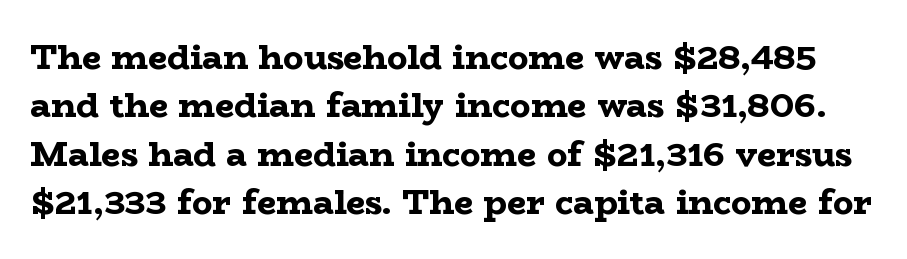
The image shows 34 px bold, wide serif type, upright; set normal line spacing (1.42x), normal letter spacing, not underlined; low stroke contrast and a medium x-height.
